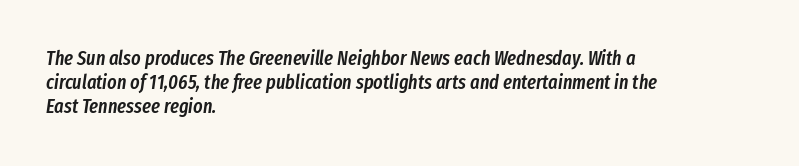
The passage shown leans; its letterforms are oblique. What stands out about the letter spacing? Nothing — it is the standard amount. If you drew a ruler down the left edge, every line would touch it. Summary of weight: moderately heavy, a semibold. The space beneath each line is pristine and unruled.
